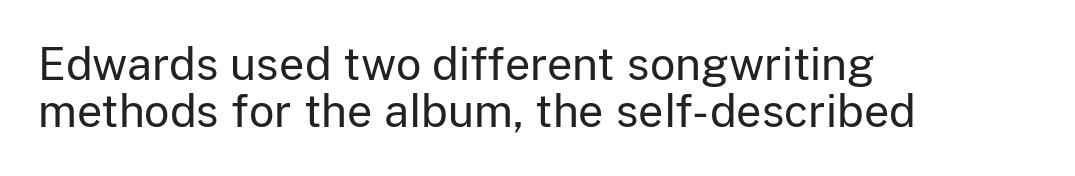
{"serif": "no", "italic": "no", "bold": "no", "weight": "regular", "width": "normal", "stroke_contrast": "low", "x_height": "medium", "monospaced": "no", "underline": "no", "align": "left", "line_spacing": "tight", "line_spacing_ratio": 1.07, "letter_spacing": "normal", "letter_spacing_em": 0.0, "glyph_px": 44}
